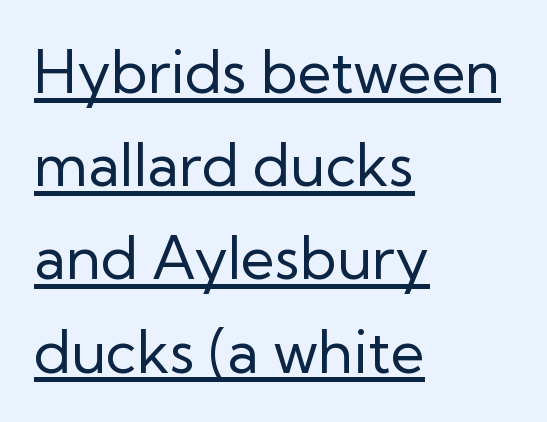
Q: Is the text bold? A: No.
Q: Is the text italic (slanted)? A: No, it is upright.
Q: Is the typeface a serif or a sans-serif typeface? A: Sans-serif.
Q: Is the text underlined? A: Yes.
Q: How is the paragraph aligned? A: Left-aligned.
Q: Is the spacing between letters normal or unusually wide? A: Normal.
Q: Is the spacing between lines tight, normal or loose? A: Normal.
Q: Width (condensed, normal, or wide)? A: Normal.
Q: Stroke contrast? A: Low.
Q: x-height? A: Medium.
Q: Monospaced? A: No.
